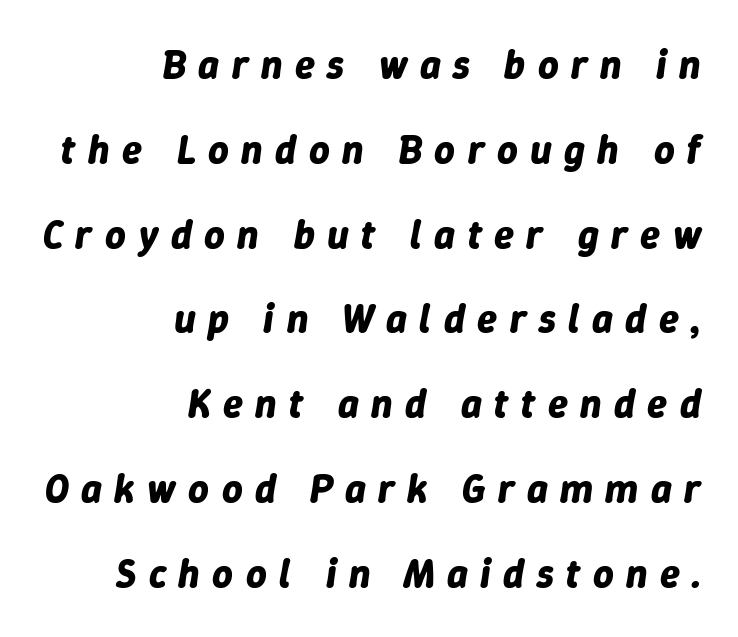
Each word looks stretched out because of the extra space between its letters. Each row of text sits above clean, open space. There's an unmistakable incline to the writing here. The paragraph shown leans on its right margin. Does the leading feel generous? Absolutely, it's lavish.
